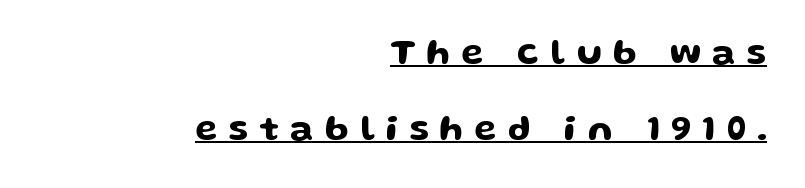
The image shows 36 px wide sans-serif type, upright; set right-aligned, loose line spacing (2.12x), unusually wide letter spacing (+0.31 em), underlined; low stroke contrast and a medium x-height.
